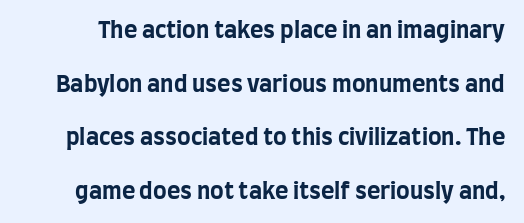
{"italic": "no", "bold": "yes", "underline": "no", "line_spacing": "loose", "line_spacing_ratio": 2.33, "letter_spacing": "normal", "letter_spacing_em": 0.0, "glyph_px": 23}
